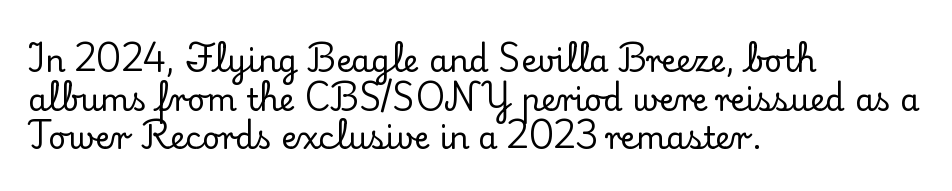
The image shows 31 px serif type, upright; set left-aligned, normal line spacing (1.25x), normal letter spacing, not underlined; low stroke contrast and a small x-height.
